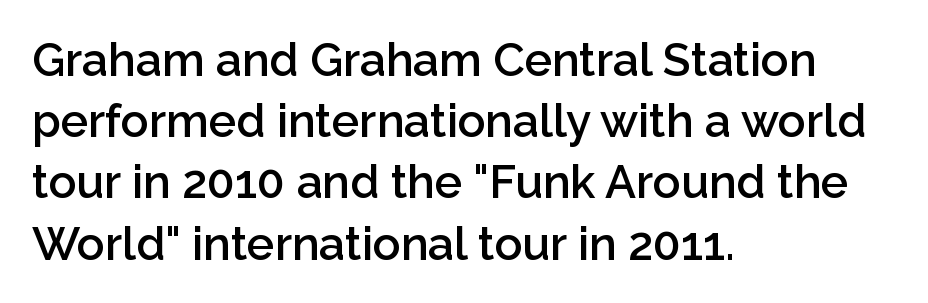
{"serif": "no", "italic": "no", "bold": "semi", "weight": "semibold", "width": "normal", "stroke_contrast": "low", "x_height": "medium", "monospaced": "no", "underline": "no", "align": "left", "line_spacing": "normal", "line_spacing_ratio": 1.33, "letter_spacing": "normal", "letter_spacing_em": 0.0, "glyph_px": 46}
